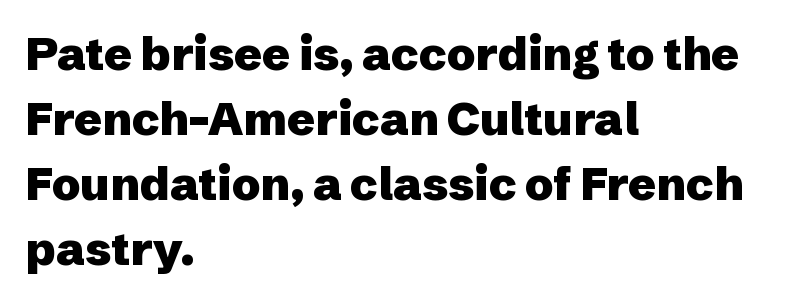
Q: Is the text bold? A: Yes.
Q: Is the text italic (slanted)? A: No, it is upright.
Q: Is the typeface a serif or a sans-serif typeface? A: Sans-serif.
Q: Is the text underlined? A: No.
Q: How is the paragraph aligned? A: Left-aligned.
Q: Is the spacing between letters normal or unusually wide? A: Normal.
Q: Is the spacing between lines tight, normal or loose? A: Normal.
Q: Width (condensed, normal, or wide)? A: Normal.
Q: Stroke contrast? A: Low.
Q: x-height? A: Medium.
Q: Monospaced? A: No.
